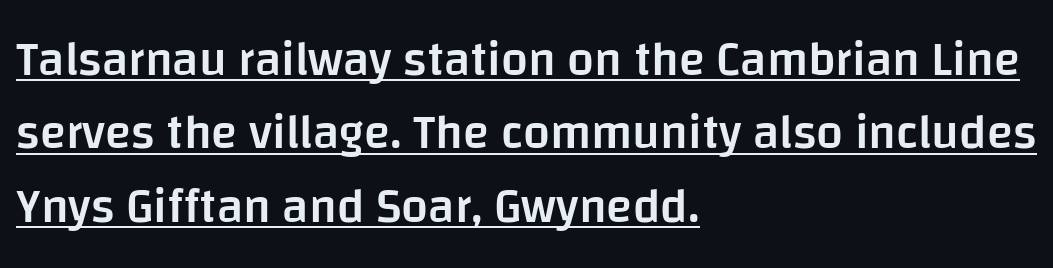
{"serif": "no", "italic": "no", "bold": "semi", "weight": "semibold", "width": "normal", "stroke_contrast": "low", "x_height": "large", "monospaced": "no", "underline": "yes", "align": "left", "line_spacing": "normal", "line_spacing_ratio": 1.53, "letter_spacing": "normal", "letter_spacing_em": 0.0, "glyph_px": 48}
